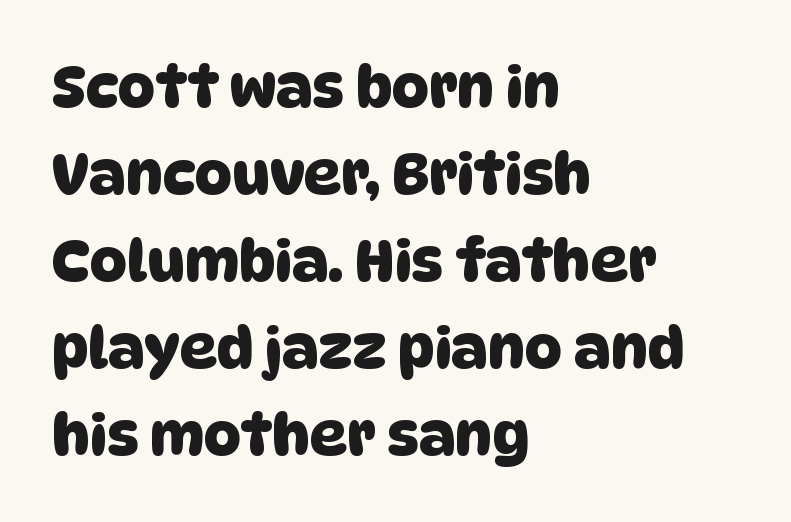
The image shows 58 px sans-serif type; set left-aligned, normal line spacing (1.5x), normal letter spacing, not underlined; low stroke contrast and a large x-height.
